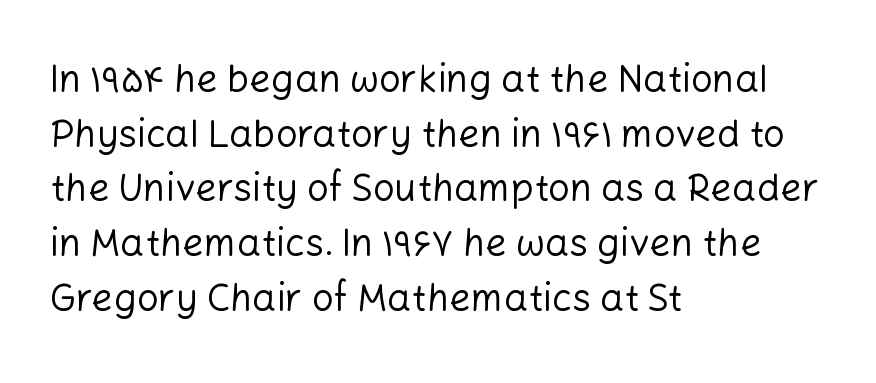
Q: Is the text bold? A: No.
Q: Is the text italic (slanted)? A: No, it is upright.
Q: Is the typeface a serif or a sans-serif typeface? A: Sans-serif.
Q: Is the text underlined? A: No.
Q: How is the paragraph aligned? A: Left-aligned.
Q: Is the spacing between letters normal or unusually wide? A: Normal.
Q: Is the spacing between lines tight, normal or loose? A: Normal.
Q: Width (condensed, normal, or wide)? A: Normal.
Q: Stroke contrast? A: Low.
Q: x-height? A: Medium.
Q: Monospaced? A: No.
